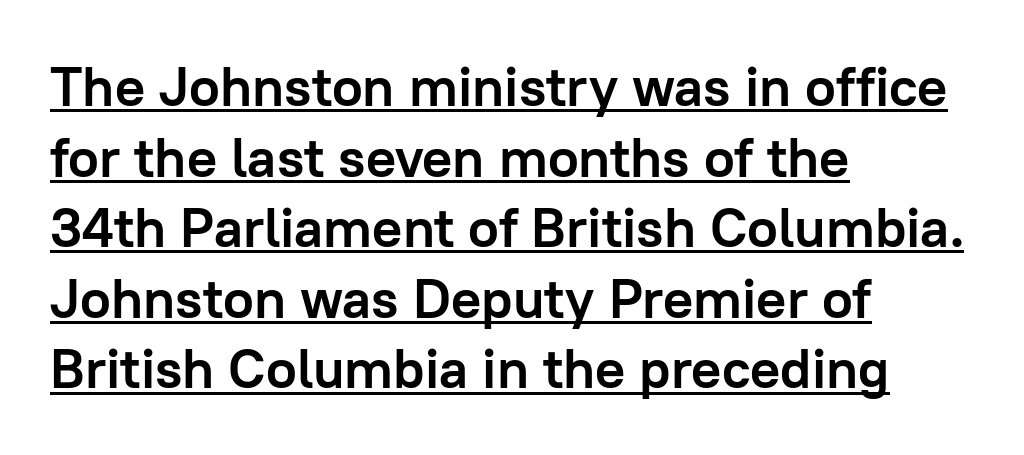
Q: Is the text bold? A: Yes.
Q: Is the text italic (slanted)? A: No, it is upright.
Q: Is the typeface a serif or a sans-serif typeface? A: Sans-serif.
Q: Is the text underlined? A: Yes.
Q: How is the paragraph aligned? A: Left-aligned.
Q: Is the spacing between letters normal or unusually wide? A: Normal.
Q: Is the spacing between lines tight, normal or loose? A: Normal.
Q: Width (condensed, normal, or wide)? A: Normal.
Q: Stroke contrast? A: Low.
Q: x-height? A: Medium.
Q: Monospaced? A: No.
